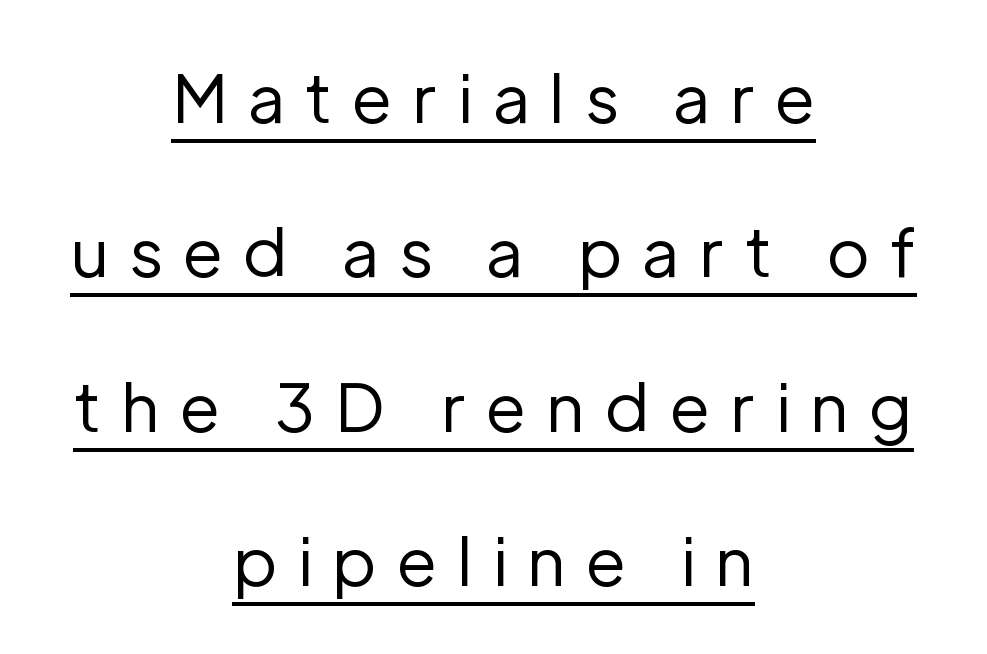
These lines are rendered in a variable-pitch font. Check where the strokes stop: nothing finishes them off — pure sans. Notice how the passage keeps no hard edge, just a central spine. The weight would be labelled regular, book, light, or lighter still. A typesetter would mark this as roman, not italic.
